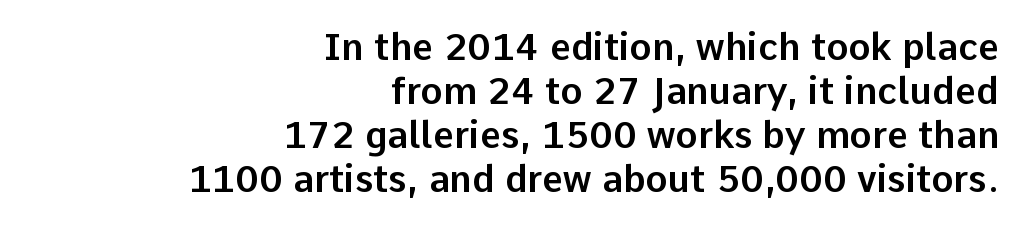
Q: Is the text italic (slanted)? A: No, it is upright.
Q: Is the typeface a serif or a sans-serif typeface? A: Sans-serif.
Q: Is the text underlined? A: No.
Q: How is the paragraph aligned? A: Right-aligned.
Q: Is the spacing between letters normal or unusually wide? A: Normal.
Q: Width (condensed, normal, or wide)? A: Normal.
Q: Stroke contrast? A: Low.
Q: x-height? A: Medium.
Q: Monospaced? A: No.
